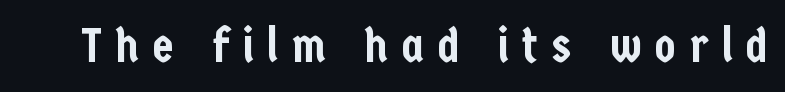
Q: Is the text italic (slanted)? A: No, it is upright.
Q: Is the typeface a serif or a sans-serif typeface? A: Sans-serif.
Q: Is the text underlined? A: No.
Q: Is the spacing between letters normal or unusually wide? A: Unusually wide.
Q: Width (condensed, normal, or wide)? A: Condensed.
Q: Stroke contrast? A: Low.
Q: x-height? A: Medium.
Q: Monospaced? A: No.
